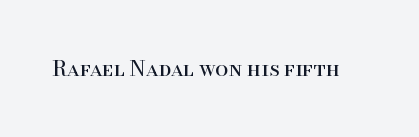
The passage shown is not underscored anywhere. The font's upright variant was chosen for this text. Stems here are at most as thick as an everyday book face. Observe the ordinary spacing: letters are neighbours, not strangers.
